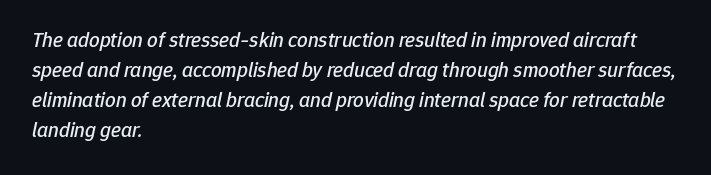
{"italic": "yes", "lean": "right", "slant_degrees": 12, "underline": "no", "align": "left", "line_spacing": "normal", "line_spacing_ratio": 1.43, "letter_spacing": "normal", "letter_spacing_em": 0.0, "glyph_px": 21}
